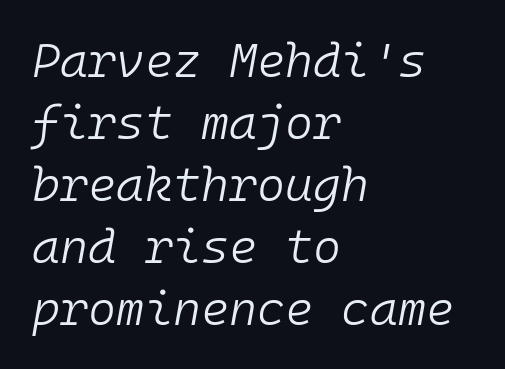
The setting favours the left margin, as ordinary paragraphs usually do. There is no visible air inserted between adjacent glyphs. Heft: none added — not bold. The lines sit at an ordinary, default distance from one another.
